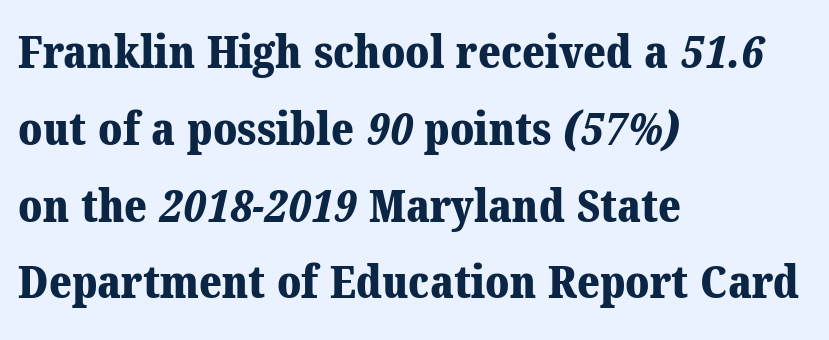
Q: Is the text bold? A: Yes.
Q: Is the typeface a serif or a sans-serif typeface? A: Serif.
Q: Is the text underlined? A: No.
Q: How is the paragraph aligned? A: Left-aligned.
Q: Is the spacing between letters normal or unusually wide? A: Normal.
Q: Is the spacing between lines tight, normal or loose? A: Normal.
Q: Width (condensed, normal, or wide)? A: Normal.
Q: Stroke contrast? A: Medium.
Q: x-height? A: Medium.
Q: Monospaced? A: No.
